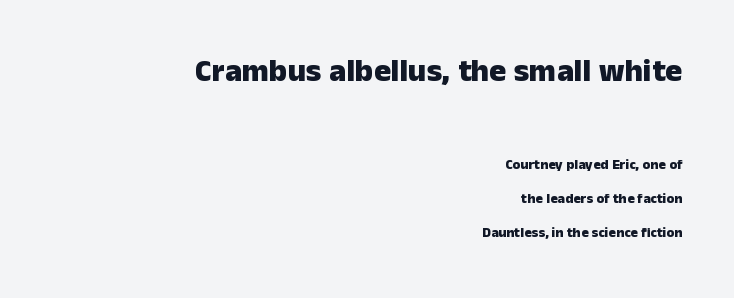
Q: Is the text bold? A: Yes.
Q: Is the text italic (slanted)? A: No, it is upright.
Q: Is the typeface a serif or a sans-serif typeface? A: Sans-serif.
Q: Is the text underlined? A: No.
Q: How is the paragraph aligned? A: Right-aligned.
Q: Is the spacing between letters normal or unusually wide? A: Normal.
Q: Is the spacing between lines tight, normal or loose? A: Loose.
Q: Which block of text is set in a larger size, the first (top) or the second (bottom)? A: The first (top) one.
Q: Width (condensed, normal, or wide)? A: Normal.
Q: Stroke contrast? A: Low.
Q: x-height? A: Medium.
Q: Monospaced? A: No.
